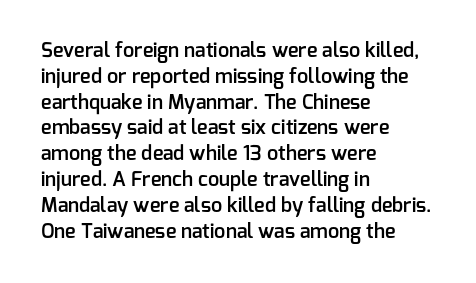
{"italic": "no", "bold": "semi", "underline": "no", "align": "left", "line_spacing": "normal", "line_spacing_ratio": 1.29, "letter_spacing": "normal", "letter_spacing_em": 0.0, "glyph_px": 20}
